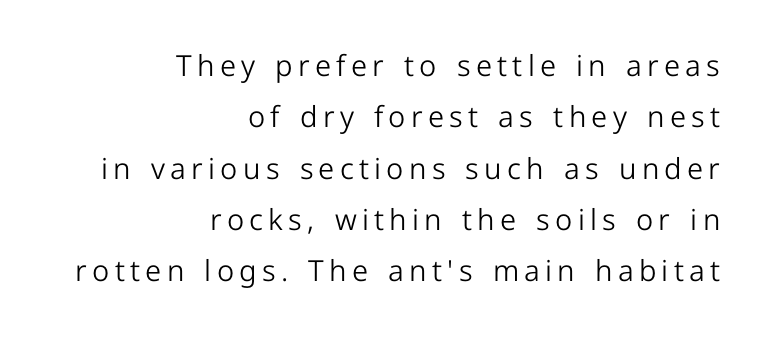
{"serif": "no", "italic": "no", "bold": "no", "weight": "light", "width": "normal", "stroke_contrast": "low", "x_height": "medium", "monospaced": "no", "underline": "no", "align": "right", "line_spacing_ratio": 1.77, "glyph_px": 29}
